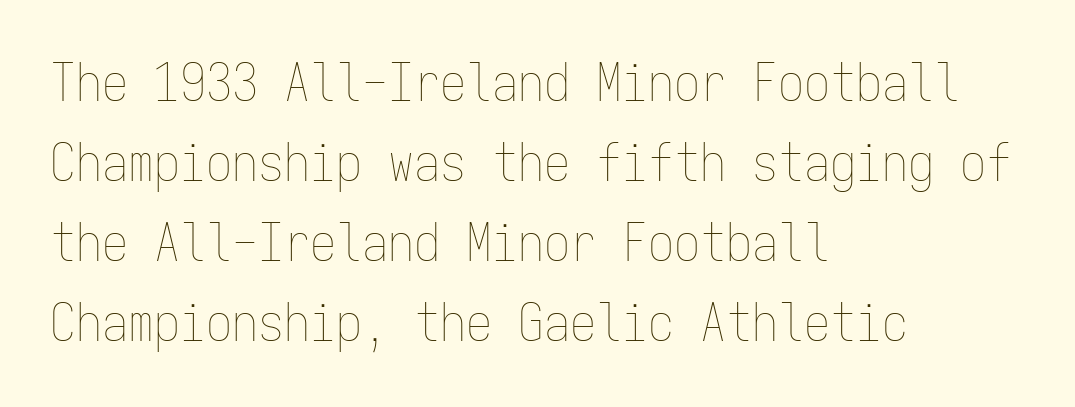
The image shows 52 px thin, condensed type, upright, monospaced; set left-aligned, normal line spacing (1.54x), normal letter spacing, not underlined; low stroke contrast and a medium x-height.
